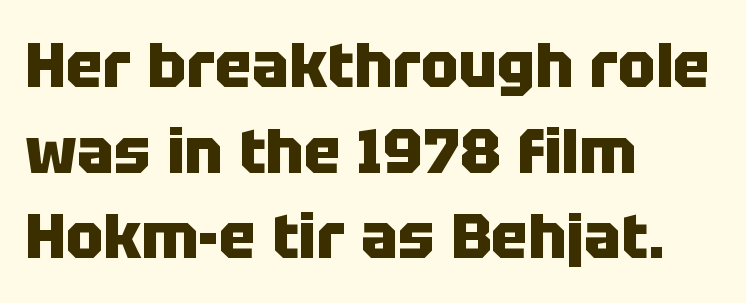
Is this a fixed-width face? No — the glyphs have proportional, varying widths. A normal amount of white space separates one row of letters from the next. Quick note: not italic, upright. A dark, heavy texture on the line: the type is bold. The specimen omits any rule beneath the text block's lines. Each word holds together tightly as a unit, with standard inter-letter gaps.
